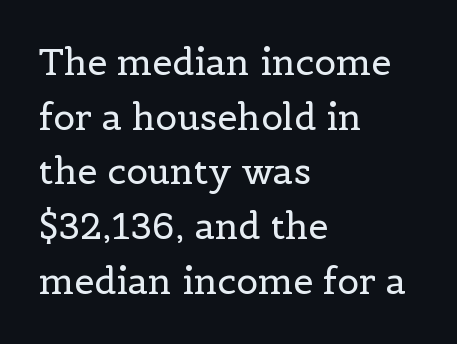
The typeface has the unassuming heft of standard copy or less. In terms of posture, this sample is upright. The passage shown has conventional tracking throughout. Just letters on the line, the space beneath them empty. How would I describe the line gaps? Plain and ordinary. Which margin do the lines hug? The left one — the right edge is uneven.
